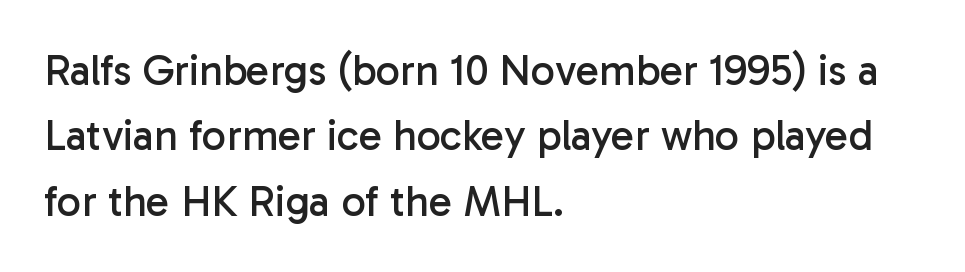
Q: Is the text bold? A: No.
Q: Is the text italic (slanted)? A: No, it is upright.
Q: Is the typeface a serif or a sans-serif typeface? A: Sans-serif.
Q: Is the text underlined? A: No.
Q: How is the paragraph aligned? A: Left-aligned.
Q: Is the spacing between letters normal or unusually wide? A: Normal.
Q: Is the spacing between lines tight, normal or loose? A: Normal.
Q: Width (condensed, normal, or wide)? A: Normal.
Q: Stroke contrast? A: Low.
Q: x-height? A: Medium.
Q: Monospaced? A: No.
